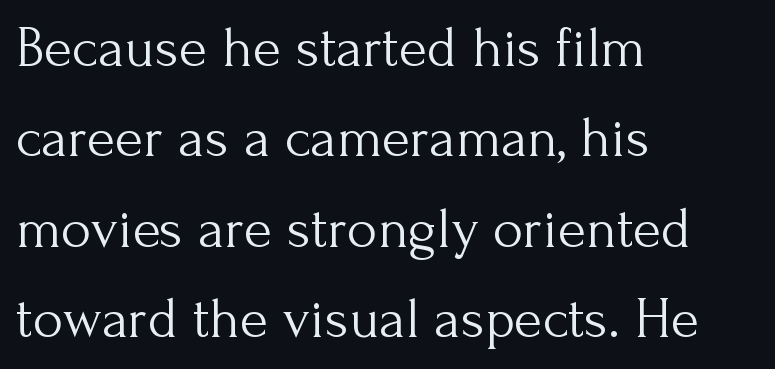
The image shows 58 px light serif type, upright; set left-aligned, normal line spacing (1.56x), normal letter spacing, not underlined; medium stroke contrast and a small x-height.
